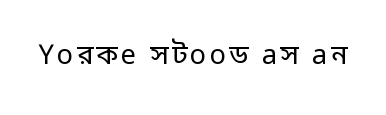
Q: Is the text bold? A: No.
Q: Is the text italic (slanted)? A: No, it is upright.
Q: Is the text underlined? A: No.
